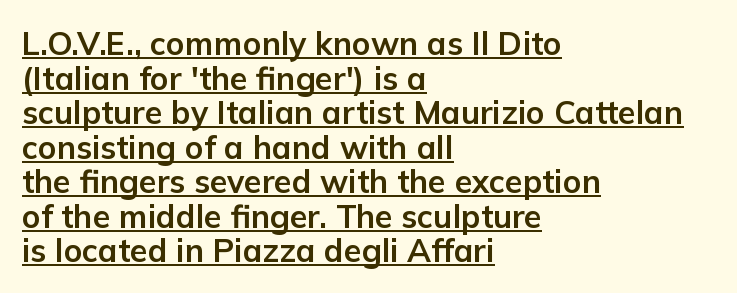
The gaps between neighbouring characters are ordinary and unremarkable. This rendering employs a face without finishing strokes, i.e., a sans-serif. Students, observe: this is what under-led, compact text looks like. Horizontal alignment here is leftward, the default for most running prose. This rendering features underlined lettering.
